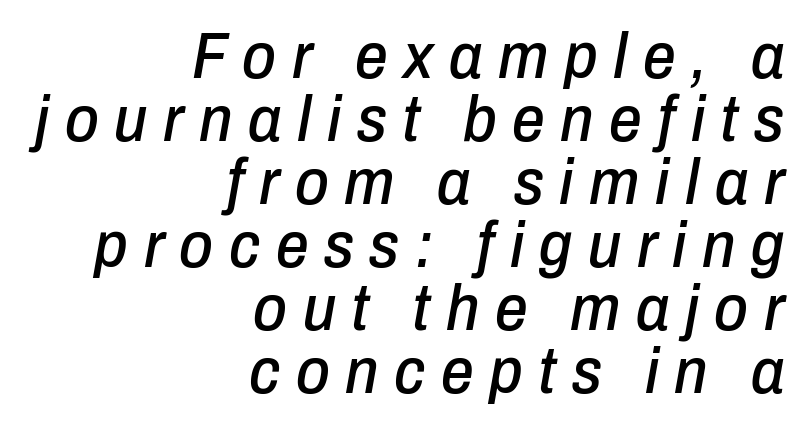
Honestly, there is no underline to notice here at all. In terms of posture, this sample is oblique. The face used here is rendered with a markedly widened letterfit. The letters advance in unequal steps, a hallmark of proportional type. A typesetter would call this leading minimal, almost set solid.
